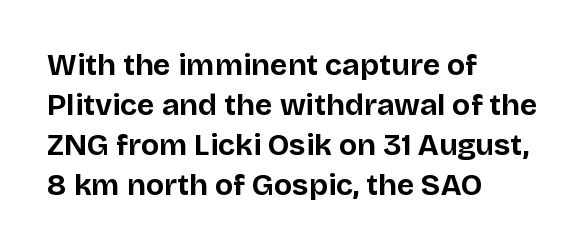
{"serif": "no", "italic": "no", "bold": "yes", "weight": "bold", "width": "normal", "stroke_contrast": "low", "x_height": "large", "monospaced": "no", "underline": "no", "align": "left", "line_spacing": "normal", "line_spacing_ratio": 1.33, "letter_spacing": "normal", "letter_spacing_em": 0.0, "glyph_px": 30}
